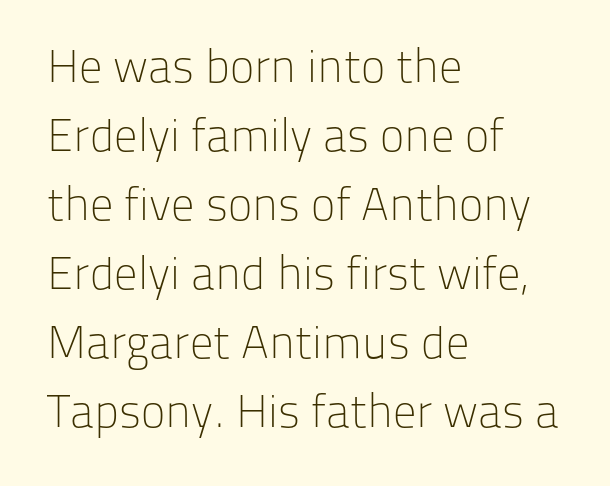
The image shows 46 px light sans-serif type, upright; set left-aligned, normal line spacing (1.5x), normal letter spacing, not underlined; low stroke contrast and a medium x-height.
